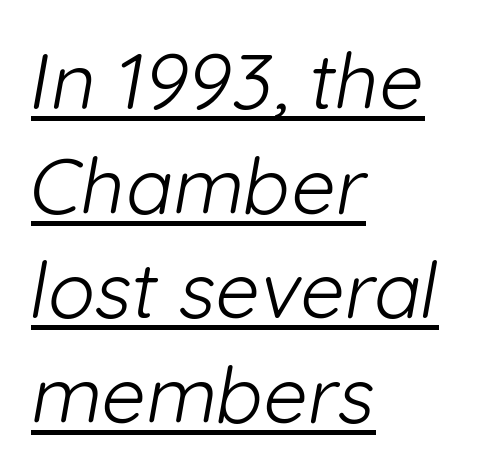
Q: Is the text bold? A: No.
Q: Is the typeface a serif or a sans-serif typeface? A: Sans-serif.
Q: Is the text underlined? A: Yes.
Q: How is the paragraph aligned? A: Left-aligned.
Q: Is the spacing between letters normal or unusually wide? A: Normal.
Q: Is the spacing between lines tight, normal or loose? A: Normal.
Q: Width (condensed, normal, or wide)? A: Normal.
Q: Stroke contrast? A: Low.
Q: x-height? A: Medium.
Q: Monospaced? A: No.
